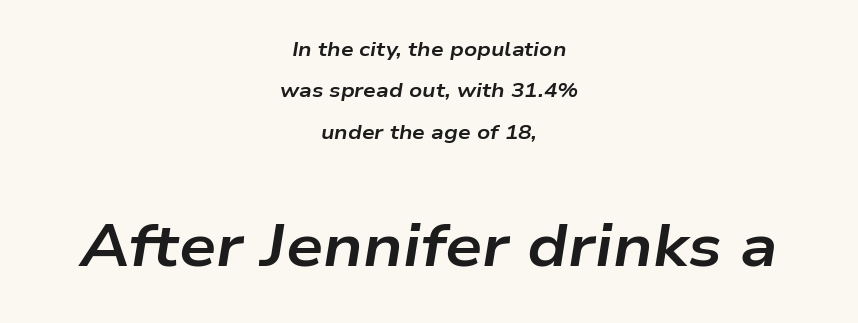
No extra tracking has been applied to these lines. Which of the two is more prominent by size? The second, at the bottom. The whitespace from short lines is split evenly between both sides. Looking at the ascenders, they clearly lean. Type without underlining. A great deal of white space separates one row of letters from the next.
